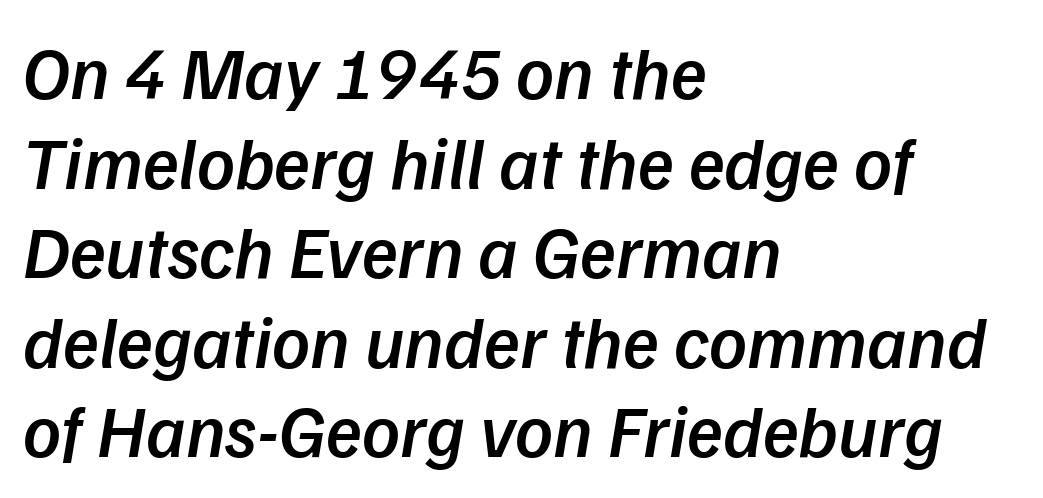
Q: Is the text bold? A: Semi-bold.
Q: Is the typeface a serif or a sans-serif typeface? A: Sans-serif.
Q: Is the text underlined? A: No.
Q: How is the paragraph aligned? A: Left-aligned.
Q: Is the spacing between letters normal or unusually wide? A: Normal.
Q: Width (condensed, normal, or wide)? A: Normal.
Q: Stroke contrast? A: Low.
Q: x-height? A: Medium.
Q: Monospaced? A: No.
